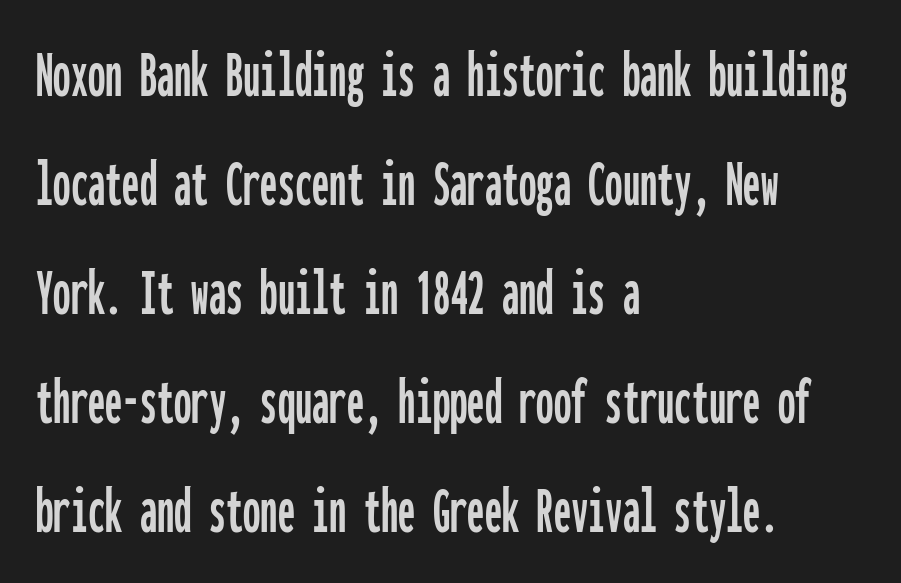
{"serif": "no", "italic": "no", "width": "condensed", "stroke_contrast": "low", "x_height": "medium", "monospaced": "yes", "underline": "no", "align": "left", "line_spacing": "normal", "line_spacing_ratio": 1.58, "letter_spacing": "normal", "letter_spacing_em": 0.0, "glyph_px": 69}
